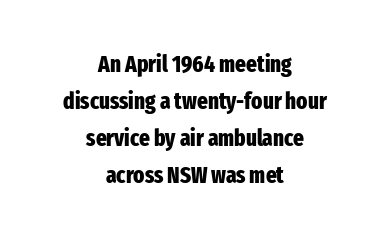
The image shows 23 px bold type, upright; set centered, normal line spacing (1.61x), normal letter spacing, not underlined.
